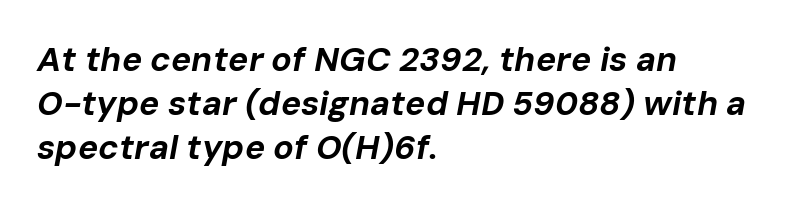
{"italic": "yes", "lean": "right", "slant_degrees": 10, "bold": "yes", "weight": "bold", "width": "normal", "stroke_contrast": "low", "x_height": "medium", "monospaced": "no", "underline": "no", "align": "left", "line_spacing": "normal", "line_spacing_ratio": 1.3, "letter_spacing": "normal", "letter_spacing_em": 0.0, "glyph_px": 34}
